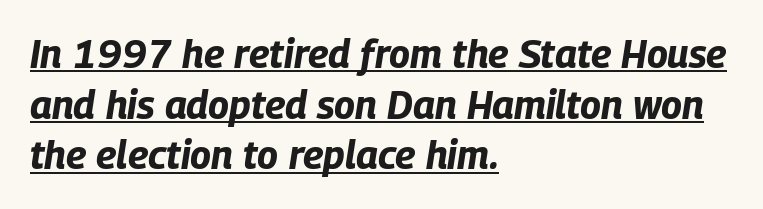
The font's italic variant was chosen for this text. The lettering is marked with a stroke running underneath it. Spacing verdict: proportional, widths tailored to each character. The lines sit at an ordinary, default distance from one another.
